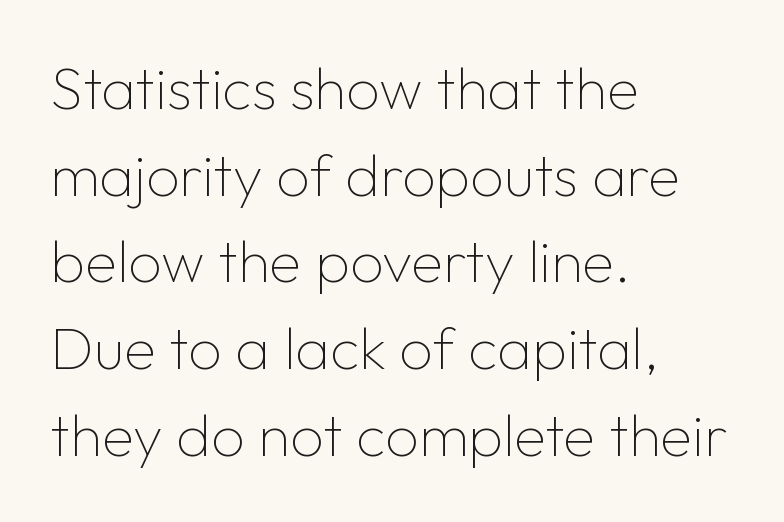
{"serif": "no", "italic": "no", "bold": "no", "weight": "thin", "width": "normal", "stroke_contrast": "low", "x_height": "medium", "monospaced": "no", "underline": "no", "align": "left", "line_spacing": "normal", "line_spacing_ratio": 1.47, "letter_spacing": "normal", "letter_spacing_em": 0.0, "glyph_px": 59}
